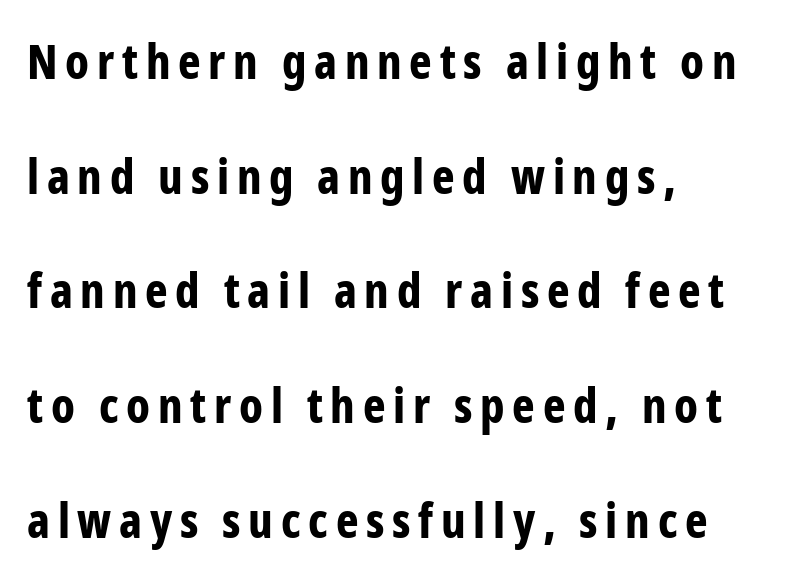
{"serif": "no", "italic": "no", "bold": "yes", "weight": "bold", "width": "condensed", "stroke_contrast": "low", "x_height": "medium", "monospaced": "no", "underline": "no", "align": "left", "line_spacing": "loose", "line_spacing_ratio": 2.39, "glyph_px": 48}
